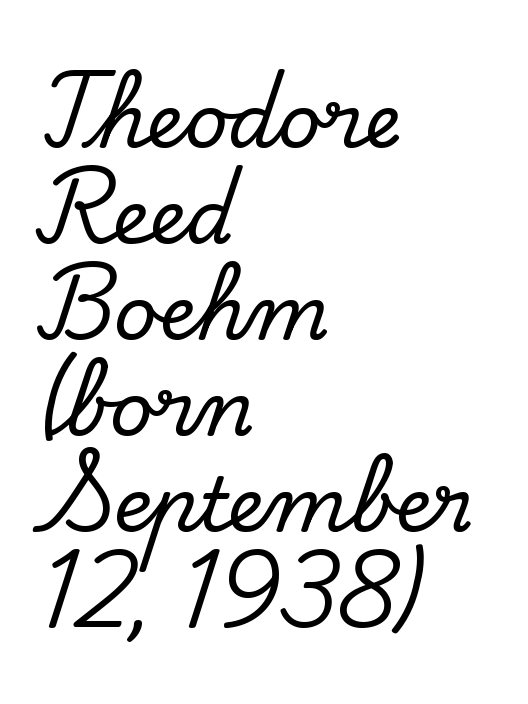
Q: Is the text italic (slanted)? A: Yes.
Q: Is the typeface a serif or a sans-serif typeface? A: Serif.
Q: Is the text underlined? A: No.
Q: How is the paragraph aligned? A: Left-aligned.
Q: Is the spacing between letters normal or unusually wide? A: Normal.
Q: Is the spacing between lines tight, normal or loose? A: Normal.
Q: Width (condensed, normal, or wide)? A: Normal.
Q: Stroke contrast? A: Low.
Q: x-height? A: Small.
Q: Monospaced? A: No.
